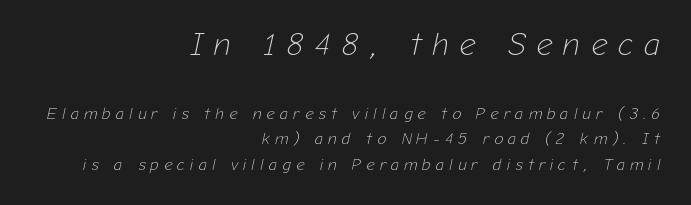
Q: Is the text bold? A: No.
Q: Is the text italic (slanted)? A: Yes, it leans right by about 12 degrees.
Q: Is the text underlined? A: No.
Q: How is the paragraph aligned? A: Right-aligned.
Q: Is the spacing between letters normal or unusually wide? A: Unusually wide.
Q: Is the spacing between lines tight, normal or loose? A: Normal.
Q: Which block of text is set in a larger size, the first (top) or the second (bottom)? A: The first (top) one.
Q: Width (condensed, normal, or wide)? A: Normal.
Q: Stroke contrast? A: Low.
Q: x-height? A: Medium.
Q: Monospaced? A: No.
